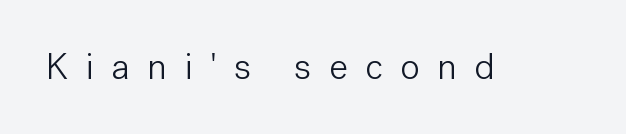
The image shows 37 px light sans-serif type, upright; set unusually wide letter spacing (+0.47 em), not underlined; low stroke contrast and a medium x-height.
